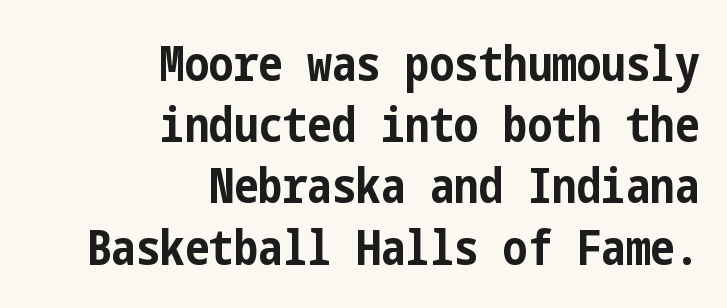
The image shows 49 px bold, condensed sans-serif type, upright; set right-aligned, normal line spacing (1.25x), normal letter spacing, not underlined; low stroke contrast and a medium x-height.
